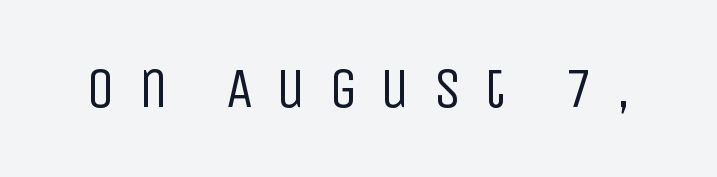
The image shows 57 px regular-weight, condensed sans-serif type, upright; set unusually wide letter spacing (+0.4 em), not underlined; low stroke contrast and a large x-height.
